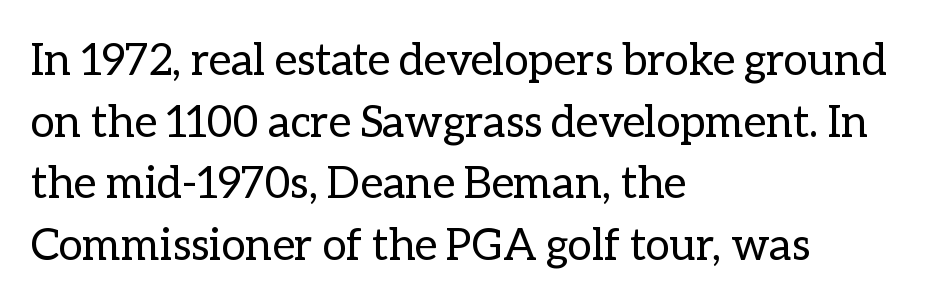
Q: Is the text bold? A: No.
Q: Is the text italic (slanted)? A: No, it is upright.
Q: Is the text underlined? A: No.
Q: How is the paragraph aligned? A: Left-aligned.
Q: Is the spacing between letters normal or unusually wide? A: Normal.
Q: Is the spacing between lines tight, normal or loose? A: Normal.
Q: Width (condensed, normal, or wide)? A: Normal.
Q: Stroke contrast? A: Low.
Q: x-height? A: Medium.
Q: Monospaced? A: No.
